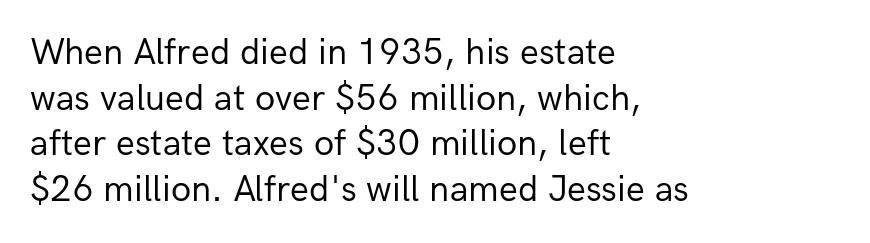
{"serif": "no", "italic": "no", "bold": "no", "weight": "regular", "width": "normal", "stroke_contrast": "low", "x_height": "medium", "monospaced": "no", "underline": "no", "align": "left", "line_spacing_ratio": 1.23, "letter_spacing": "normal", "letter_spacing_em": 0.0, "glyph_px": 37}
